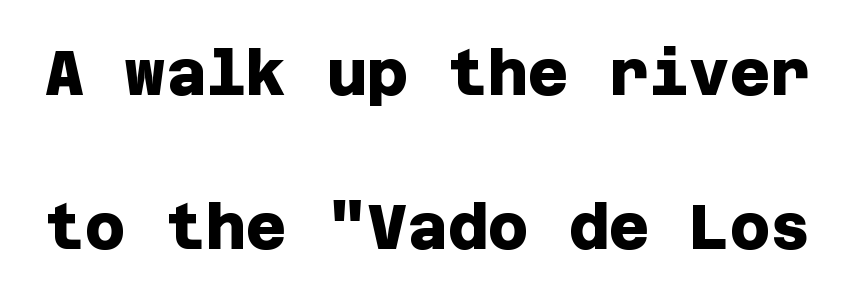
Q: Is the text bold? A: Yes.
Q: Is the typeface a serif or a sans-serif typeface? A: Sans-serif.
Q: Is the text underlined? A: No.
Q: Is the spacing between letters normal or unusually wide? A: Normal.
Q: Is the spacing between lines tight, normal or loose? A: Loose.
Q: Width (condensed, normal, or wide)? A: Normal.
Q: Stroke contrast? A: Low.
Q: x-height? A: Large.
